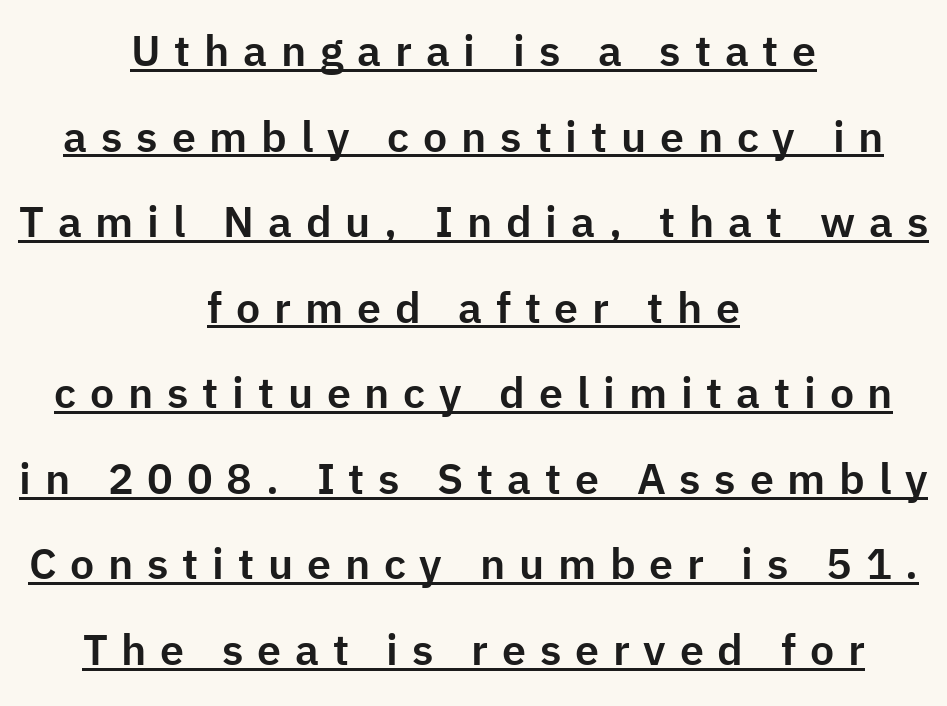
Q: Is the text italic (slanted)? A: No, it is upright.
Q: Is the typeface a serif or a sans-serif typeface? A: Sans-serif.
Q: Is the text underlined? A: Yes.
Q: How is the paragraph aligned? A: Centered.
Q: Is the spacing between letters normal or unusually wide? A: Unusually wide.
Q: Is the spacing between lines tight, normal or loose? A: Loose.
Q: Width (condensed, normal, or wide)? A: Normal.
Q: Stroke contrast? A: Low.
Q: x-height? A: Medium.
Q: Monospaced? A: No.
